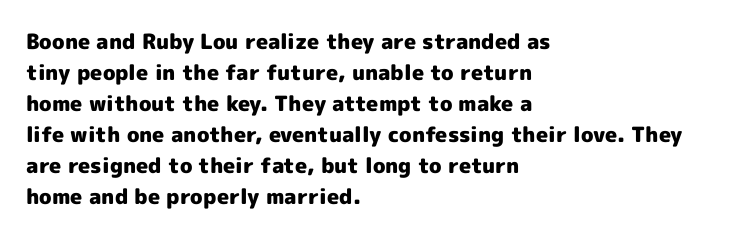
Q: Is the text bold? A: Yes.
Q: Is the text italic (slanted)? A: No, it is upright.
Q: Is the text underlined? A: No.
Q: How is the paragraph aligned? A: Left-aligned.
Q: Is the spacing between letters normal or unusually wide? A: Normal.
Q: Is the spacing between lines tight, normal or loose? A: Normal.
